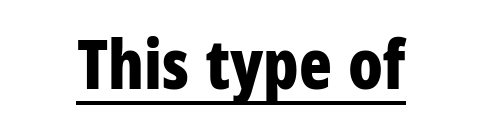
Q: Is the text bold? A: Yes.
Q: Is the text italic (slanted)? A: No, it is upright.
Q: Is the typeface a serif or a sans-serif typeface? A: Sans-serif.
Q: Is the text underlined? A: Yes.
Q: How is the paragraph aligned? A: Centered.
Q: Is the spacing between letters normal or unusually wide? A: Normal.
Q: Width (condensed, normal, or wide)? A: Condensed.
Q: Stroke contrast? A: Low.
Q: x-height? A: Large.
Q: Monospaced? A: No.
